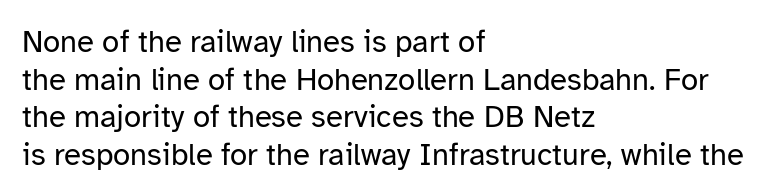
Grotesque or geometric, the face here clearly has no serifs. Weight: regular or lighter. The face used here is proportionally spaced, like ordinary book or web type. Type without underlining.
